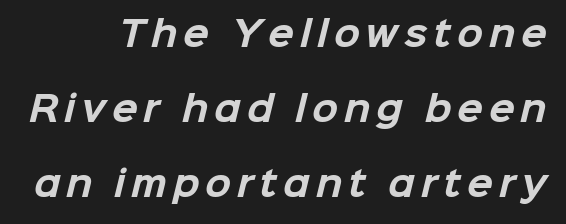
Q: Is the text bold? A: Yes.
Q: Is the typeface a serif or a sans-serif typeface? A: Sans-serif.
Q: Is the text underlined? A: No.
Q: Is the spacing between lines tight, normal or loose? A: Loose.
Q: Width (condensed, normal, or wide)? A: Normal.
Q: Stroke contrast? A: Low.
Q: x-height? A: Medium.
Q: Monospaced? A: No.
